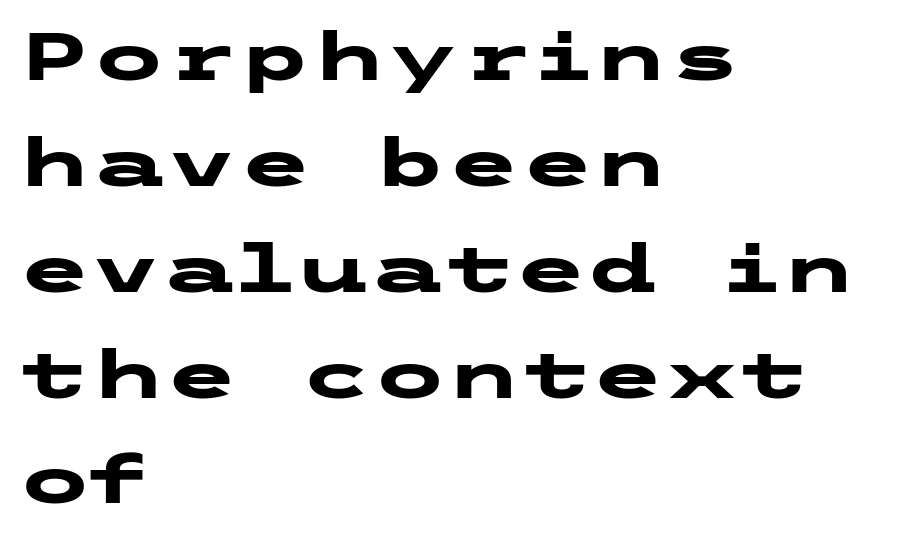
What's the leading like? Ordinary, nothing unusual. The space directly below the letters is spotless. Caption: standard tracking, unaltered. Visually the block forms a straight wall on the left and a jagged coastline on the right. Posture: straight, roman, zero tilt. Check where the strokes stop: nothing finishes them off — pure sans.
